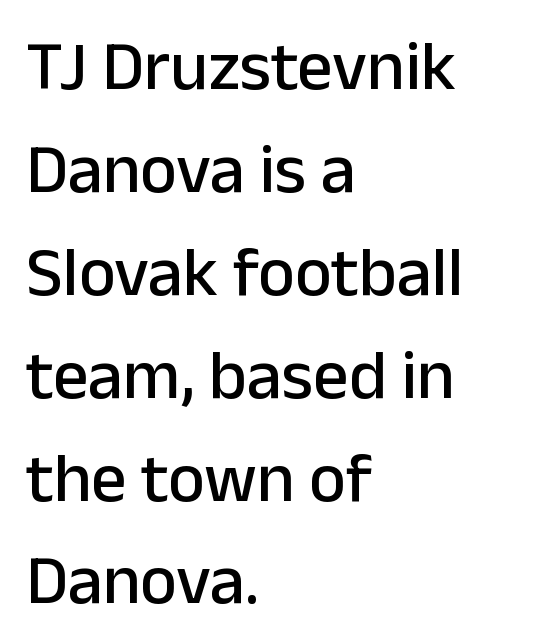
Honestly, there is no underline to notice here at all. Character widths vary here, with narrow letters taking less room than wide ones. This rendering leaves character spacing at its baseline value. Every row of glyphs begins at an identical x-position on the left. Each new line begins a customary step beneath the previous one. I'd call this a sans setting — the letters go barefoot.
